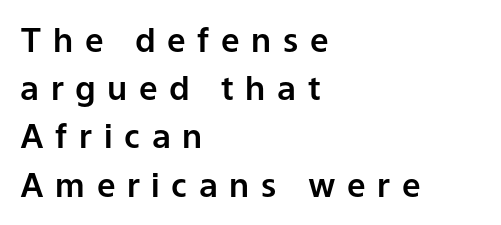
{"serif": "no", "italic": "no", "width": "normal", "stroke_contrast": "low", "x_height": "medium", "monospaced": "no", "underline": "no", "align": "left", "line_spacing": "normal", "line_spacing_ratio": 1.46, "letter_spacing": "wide", "letter_spacing_em": 0.35, "glyph_px": 33}
